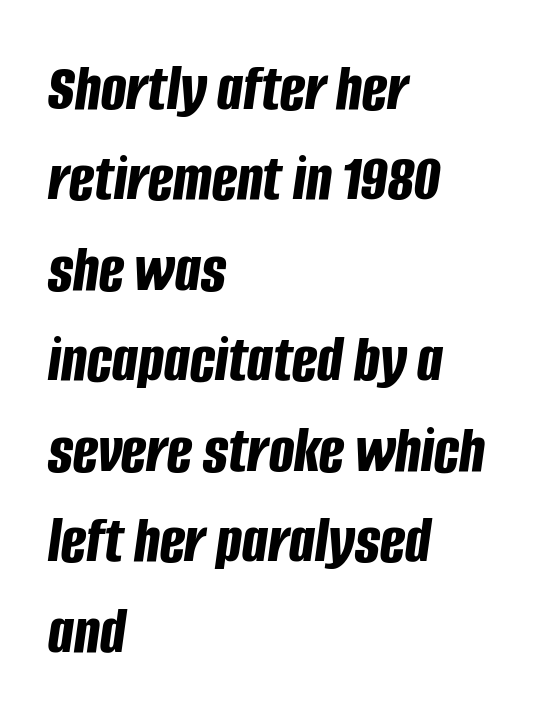
The image shows 67 px bold, condensed type, italic (leaning right); set left-aligned, normal line spacing (1.35x), normal letter spacing, not underlined; low stroke contrast and a large x-height.
